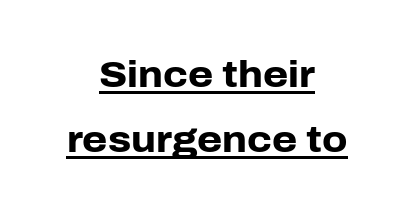
Q: Is the text bold? A: Yes.
Q: Is the text italic (slanted)? A: No, it is upright.
Q: Is the typeface a serif or a sans-serif typeface? A: Sans-serif.
Q: Is the text underlined? A: Yes.
Q: How is the paragraph aligned? A: Centered.
Q: Is the spacing between letters normal or unusually wide? A: Normal.
Q: Width (condensed, normal, or wide)? A: Normal.
Q: Stroke contrast? A: Low.
Q: x-height? A: Medium.
Q: Monospaced? A: No.
